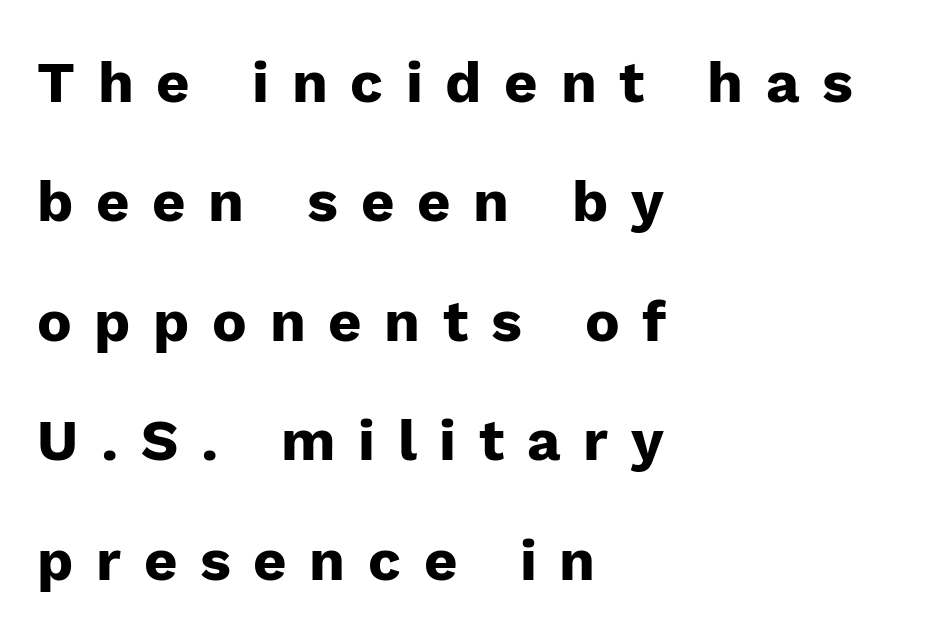
These lines are set flush left with a ragged right edge. The designer dialed line spacing up above the default. Glyph-to-glyph distance is far greater than everyday printed text. No feet cap the strokes, marking this as sans-serif type. Clear beneath every line of the passage. Looks like regular typesetting: each glyph gets only the width it needs.
